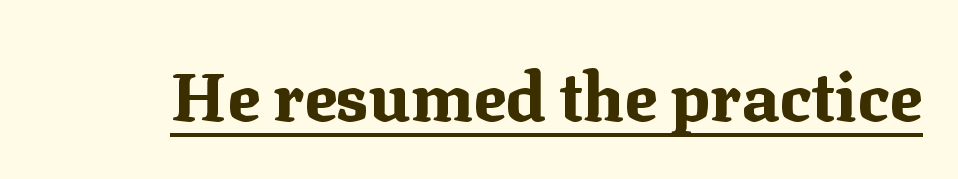
{"serif": "yes", "italic": "no", "bold": "yes", "weight": "bold", "width": "normal", "stroke_contrast": "medium", "x_height": "medium", "monospaced": "no", "underline": "yes", "letter_spacing": "normal", "letter_spacing_em": 0.0, "glyph_px": 68}
